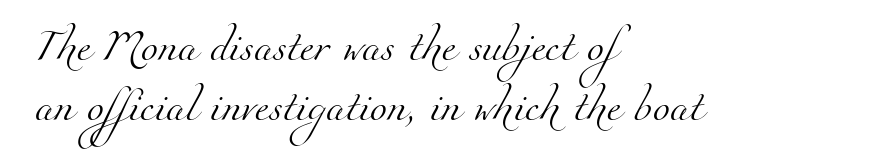
The image shows 31 px light serif type; set left-aligned, loose line spacing (1.94x), normal letter spacing, not underlined; medium stroke contrast and a small x-height.
